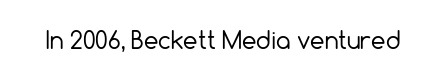
{"italic": "no", "bold": "no", "underline": "no", "letter_spacing": "normal", "letter_spacing_em": 0.0, "glyph_px": 23}
